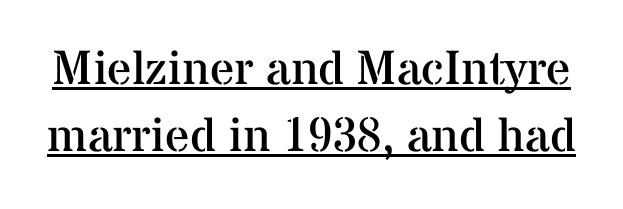
In designer terms, the underline attribute is active on this setting. The characters are drawn with everyday or finer stroke widths. Here the glyphs are tracked normally, forming tight word shapes. Proportional: the letters do not fall into vertical columns.
